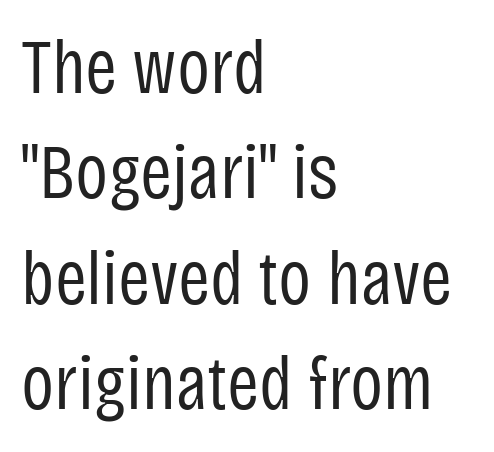
Q: Is the text bold? A: No.
Q: Is the text italic (slanted)? A: No, it is upright.
Q: Is the typeface a serif or a sans-serif typeface? A: Sans-serif.
Q: Is the text underlined? A: No.
Q: How is the paragraph aligned? A: Left-aligned.
Q: Is the spacing between letters normal or unusually wide? A: Normal.
Q: Is the spacing between lines tight, normal or loose? A: Normal.
Q: Width (condensed, normal, or wide)? A: Condensed.
Q: Stroke contrast? A: Low.
Q: x-height? A: Large.
Q: Monospaced? A: No.
